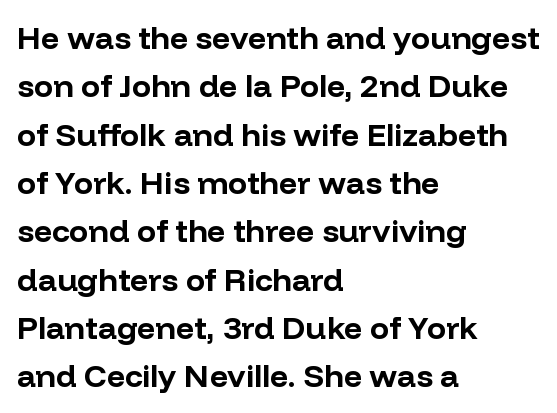
Q: Is the text bold? A: Yes.
Q: Is the text italic (slanted)? A: No, it is upright.
Q: Is the typeface a serif or a sans-serif typeface? A: Sans-serif.
Q: Is the text underlined? A: No.
Q: How is the paragraph aligned? A: Left-aligned.
Q: Is the spacing between letters normal or unusually wide? A: Normal.
Q: Is the spacing between lines tight, normal or loose? A: Normal.
Q: Width (condensed, normal, or wide)? A: Normal.
Q: Stroke contrast? A: Low.
Q: x-height? A: Medium.
Q: Monospaced? A: No.
